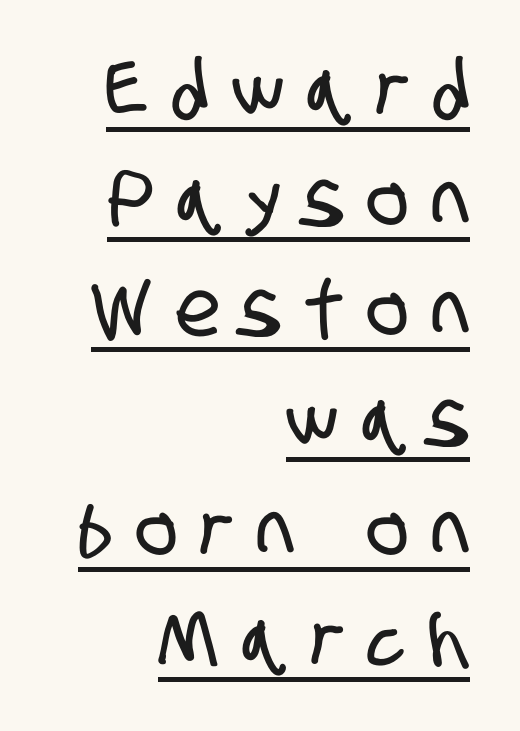
The image shows 78 px condensed sans-serif type; set right-aligned, normal line spacing (1.41x), unusually wide letter spacing (+0.31 em), underlined; low stroke contrast and a large x-height.
